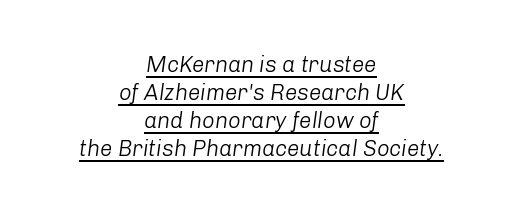
Q: Is the text bold? A: No.
Q: Is the text italic (slanted)? A: Yes, it leans right by about 8 degrees.
Q: Is the text underlined? A: Yes.
Q: How is the paragraph aligned? A: Centered.
Q: Is the spacing between letters normal or unusually wide? A: Normal.
Q: Is the spacing between lines tight, normal or loose? A: Normal.
